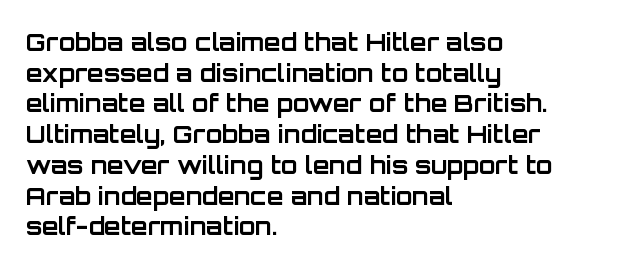
The image shows 24 px bold type, upright; set left-aligned, normal line spacing (1.28x), normal letter spacing, not underlined.
